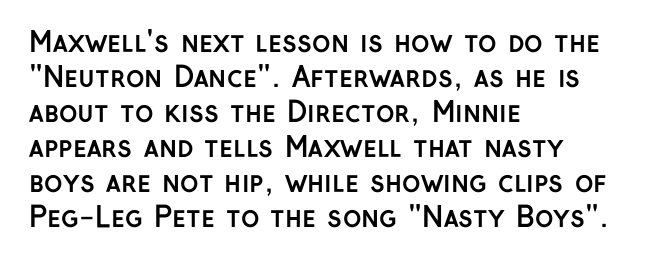
The passage shown is not underscored anywhere. In terms of letterform style, serifs are entirely absent. The rendering uses natural spacing where letterforms have individual widths. Ascenders rise straight up at ninety degrees. The leading is moderate, giving the passage an even texture.
